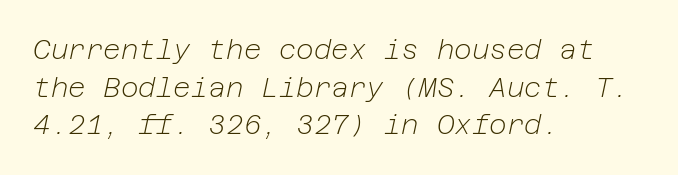
The image shows 27 px text type, italic (leaning right); set left-aligned, normal line spacing (1.39x), normal letter spacing, not underlined.
